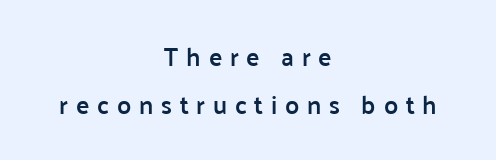
{"italic": "no", "bold": "semi", "underline": "no", "align": "center", "line_spacing": "loose", "line_spacing_ratio": 1.91, "letter_spacing": "wide", "letter_spacing_em": 0.31, "glyph_px": 25}
